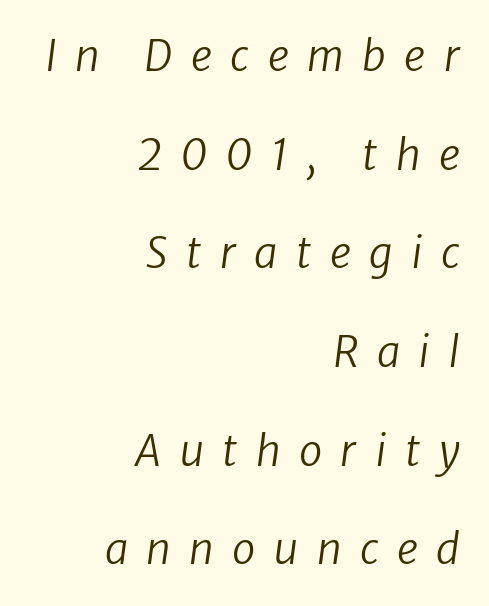
Q: Is the text bold? A: No.
Q: Is the text italic (slanted)? A: Yes, it leans right by about 8 degrees.
Q: Is the text underlined? A: No.
Q: How is the paragraph aligned? A: Right-aligned.
Q: Is the spacing between letters normal or unusually wide? A: Unusually wide.
Q: Is the spacing between lines tight, normal or loose? A: Loose.
Q: Width (condensed, normal, or wide)? A: Normal.
Q: Stroke contrast? A: Low.
Q: x-height? A: Medium.
Q: Monospaced? A: No.
